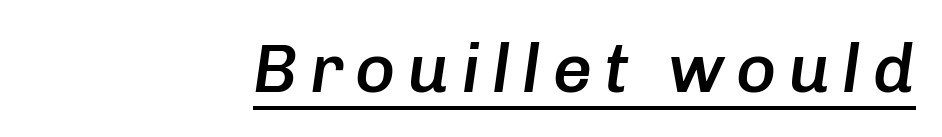
The image shows 69 px semibold type, italic (leaning right); set right-aligned, underlined; low stroke contrast and a medium x-height.
